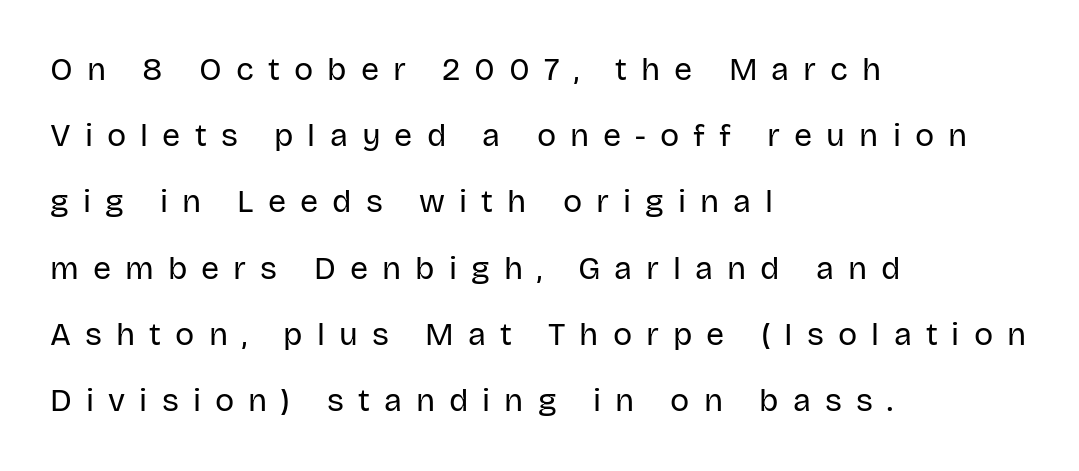
Is there much room between lines? Yes — plenty of vertical air separates them. These lines were composed using upright roman letters. Typographically, this falls in the sans-serif category. Layout note: lines flush left. The letters advance in unequal steps, a hallmark of proportional type. Stem width sits at or under what a default text font uses.
